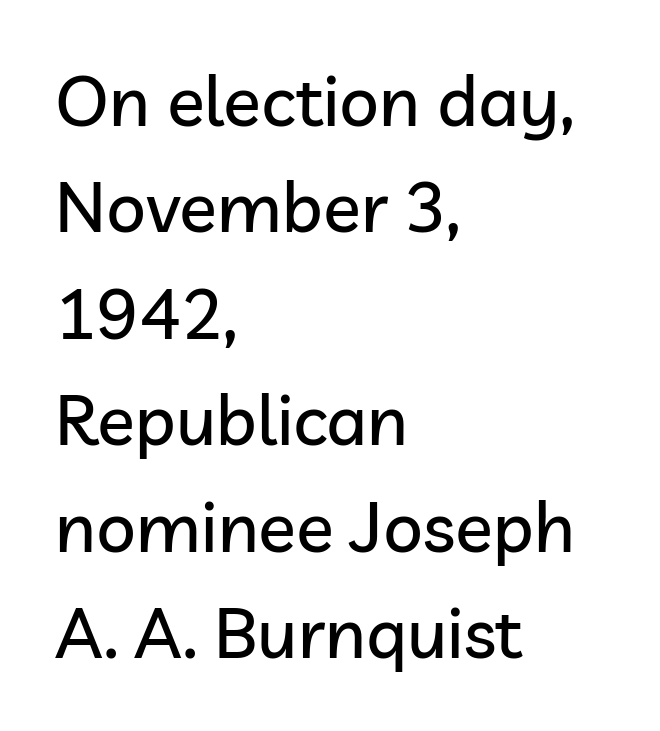
The image shows 70 px sans-serif type, upright; set left-aligned, normal line spacing (1.52x), normal letter spacing, not underlined; low stroke contrast and a medium x-height.
